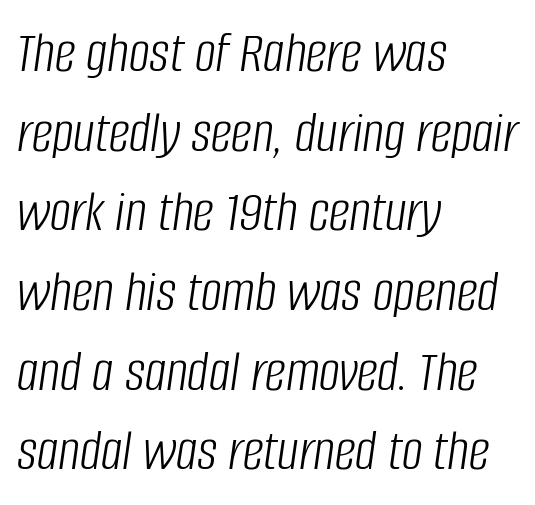
The image shows 59 px light, condensed type, italic (leaning right); set left-aligned, normal line spacing (1.35x), normal letter spacing, not underlined; low stroke contrast and a large x-height.
